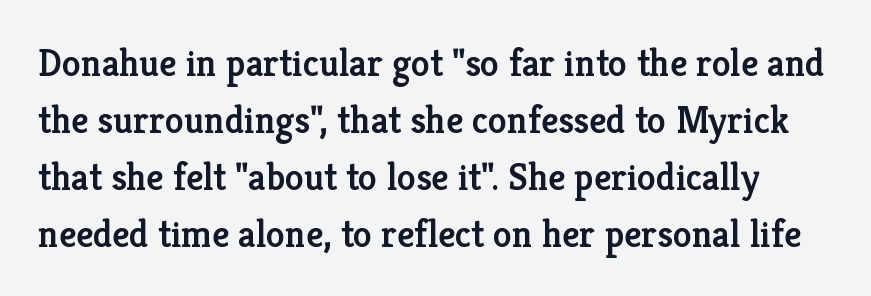
Q: Is the text bold? A: Semi-bold.
Q: Is the text italic (slanted)? A: No, it is upright.
Q: Is the typeface a serif or a sans-serif typeface? A: Serif.
Q: Is the text underlined? A: No.
Q: Is the spacing between letters normal or unusually wide? A: Normal.
Q: Is the spacing between lines tight, normal or loose? A: Normal.
Q: Width (condensed, normal, or wide)? A: Normal.
Q: Stroke contrast? A: Low.
Q: x-height? A: Medium.
Q: Monospaced? A: No.
